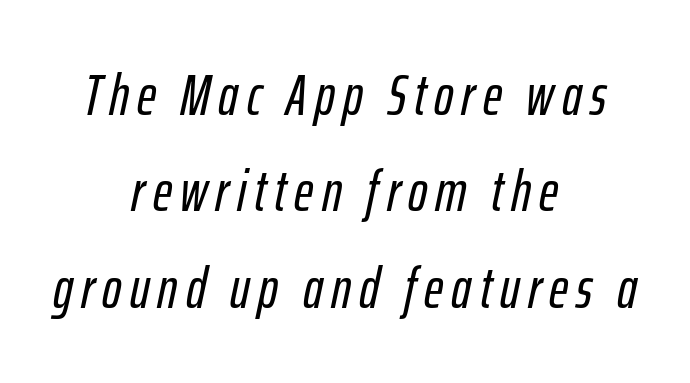
Neither beginnings nor endings align; midpoints do. Check the space under the baseline: it is left empty. Emphasis-style slanted type is in use. This block has exactly the height ordinary leading produces. The passage shown is typed in a proportional face where columns would drift.
